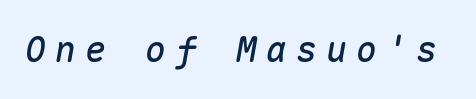
The image shows 35 px text type, italic (leaning right), monospaced; set unusually wide letter spacing (+0.26 em), not underlined; medium stroke contrast and a medium x-height.
